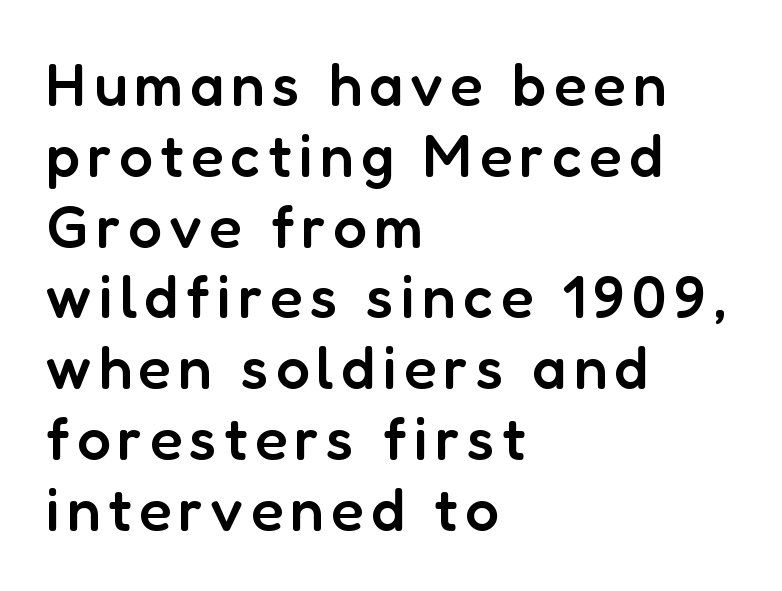
The lines in this sample share a left origin and differ only in where they stop. What kind of face is this? One without serifs — a sans. Proportional: the letters do not fall into vertical columns. Words float on clear page, feet unadorned.
